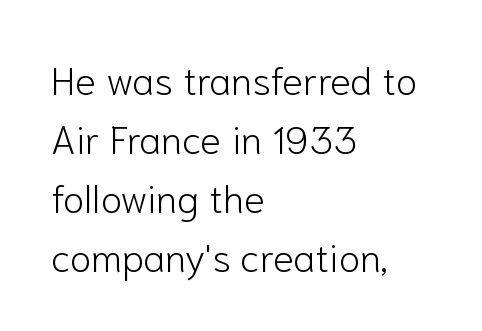
Q: Is the text bold? A: No.
Q: Is the text italic (slanted)? A: No, it is upright.
Q: Is the typeface a serif or a sans-serif typeface? A: Sans-serif.
Q: Is the text underlined? A: No.
Q: How is the paragraph aligned? A: Left-aligned.
Q: Is the spacing between letters normal or unusually wide? A: Normal.
Q: Is the spacing between lines tight, normal or loose? A: Normal.
Q: Width (condensed, normal, or wide)? A: Normal.
Q: Stroke contrast? A: Low.
Q: x-height? A: Medium.
Q: Monospaced? A: No.
